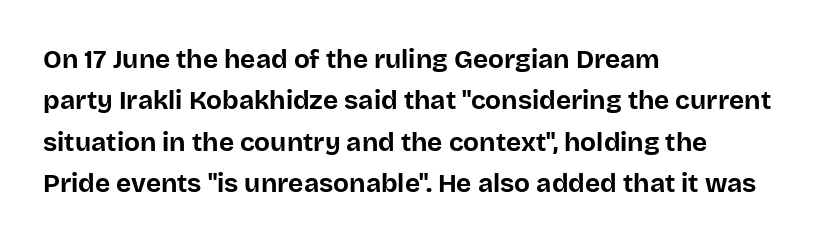
The image shows 26 px bold type, upright; set left-aligned, normal line spacing (1.59x), normal letter spacing, not underlined.
